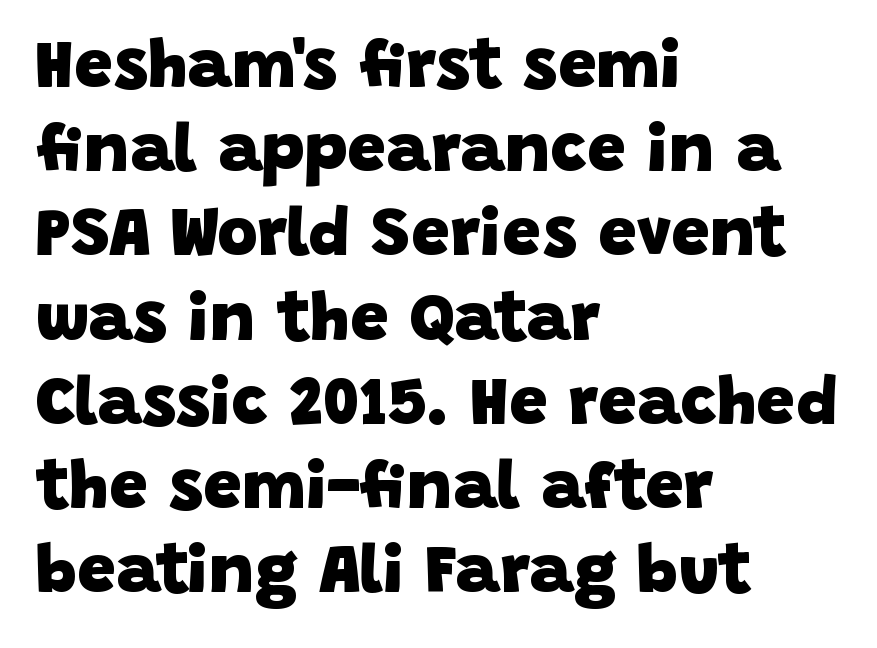
{"serif": "no", "bold": "yes", "weight": "heavy", "width": "normal", "stroke_contrast": "low", "x_height": "large", "monospaced": "no", "underline": "no", "align": "left", "line_spacing_ratio": 1.22, "letter_spacing": "normal", "letter_spacing_em": 0.0, "glyph_px": 69}
